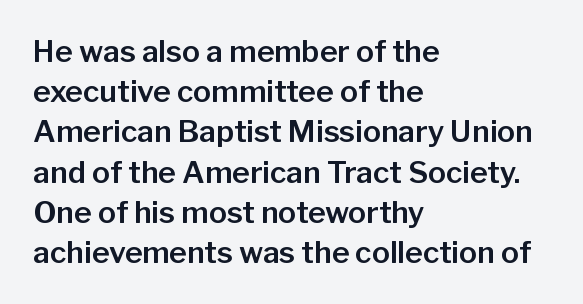
The image shows 30 px sans-serif type, upright; set left-aligned, normal line spacing (1.34x), normal letter spacing, not underlined; low stroke contrast and a medium x-height.
